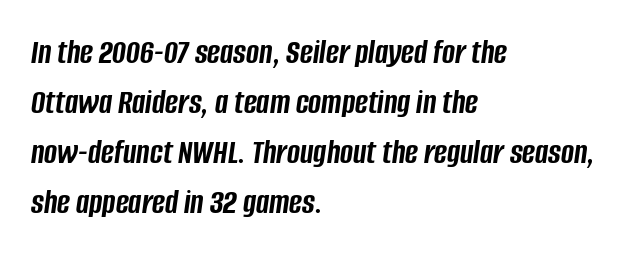
Plenty of ink on the page — the face is bold. In CSS terms this would be text-align: left. Tracking value appears to be zero — textbook default spacing. The whole block is typeset with a tilt.
